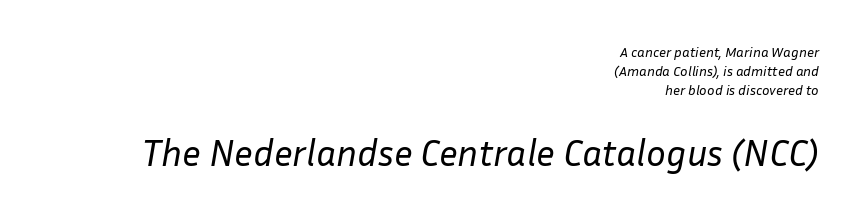
The image shows 37 px regular-weight type, italic (leaning right); set right-aligned, normal line spacing (1.34x), normal letter spacing, not underlined; the second (bottom) block is 2.64x larger; low stroke contrast and a medium x-height.
